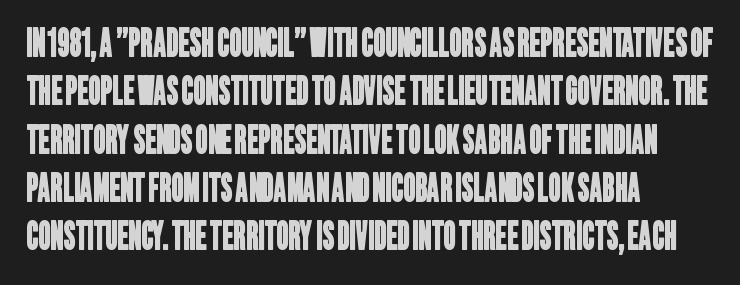
{"serif": "no", "width": "condensed", "stroke_contrast": "low", "x_height": "large", "monospaced": "no", "underline": "no", "align": "left", "line_spacing": "normal", "line_spacing_ratio": 1.27, "letter_spacing": "normal", "letter_spacing_em": 0.0, "glyph_px": 38}
